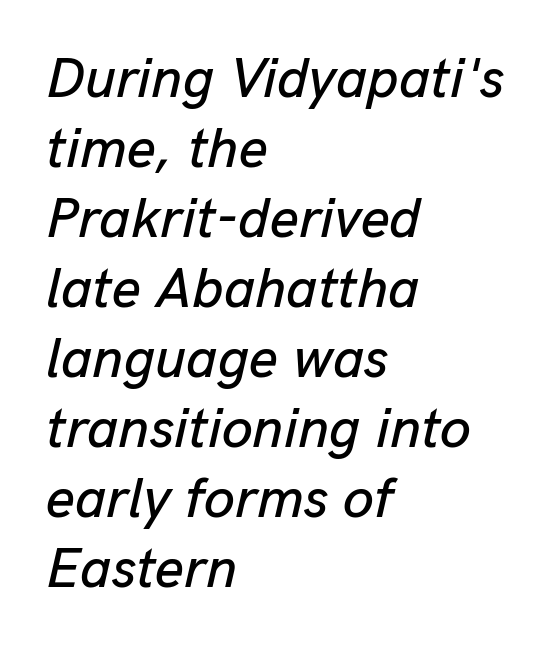
{"italic": "yes", "lean": "right", "slant_degrees": 13, "width": "normal", "stroke_contrast": "low", "x_height": "medium", "monospaced": "no", "underline": "no", "align": "left", "line_spacing": "normal", "line_spacing_ratio": 1.25, "letter_spacing": "normal", "letter_spacing_em": 0.0, "glyph_px": 56}
